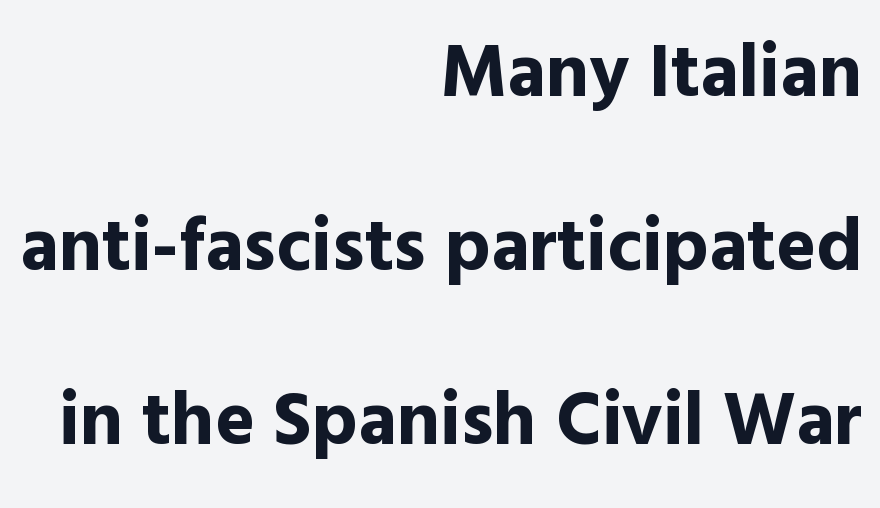
Q: Is the text bold? A: Yes.
Q: Is the text italic (slanted)? A: No, it is upright.
Q: Is the typeface a serif or a sans-serif typeface? A: Sans-serif.
Q: Is the text underlined? A: No.
Q: How is the paragraph aligned? A: Right-aligned.
Q: Is the spacing between letters normal or unusually wide? A: Normal.
Q: Is the spacing between lines tight, normal or loose? A: Loose.
Q: Width (condensed, normal, or wide)? A: Normal.
Q: x-height? A: Medium.
Q: Monospaced? A: No.
